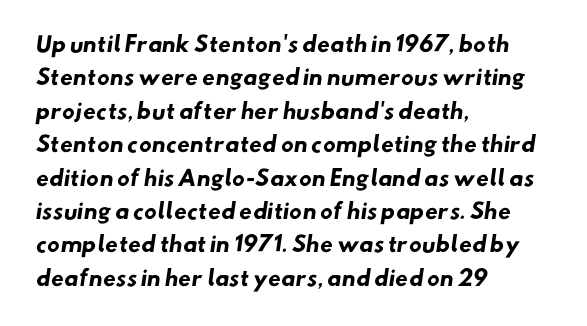
Q: Is the text bold? A: Yes.
Q: Is the text underlined? A: No.
Q: How is the paragraph aligned? A: Left-aligned.
Q: Is the spacing between letters normal or unusually wide? A: Normal.
Q: Is the spacing between lines tight, normal or loose? A: Normal.
